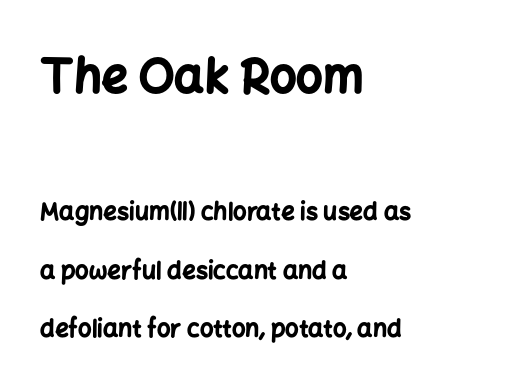
{"serif": "no", "italic": "no", "bold": "yes", "weight": "bold", "width": "normal", "stroke_contrast": "low", "x_height": "medium", "monospaced": "no", "underline": "no", "align": "left", "line_spacing": "loose", "line_spacing_ratio": 2.45, "letter_spacing": "normal", "letter_spacing_em": 0.0, "larger_block": "first", "size_ratio": 1.96, "glyph_px": 47}
